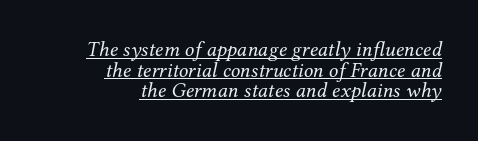
{"italic": "yes", "lean": "right", "slant_degrees": 12, "bold": "no", "underline": "yes", "align": "right", "line_spacing": "tight", "line_spacing_ratio": 0.98, "letter_spacing": "normal", "letter_spacing_em": 0.0, "glyph_px": 21}
